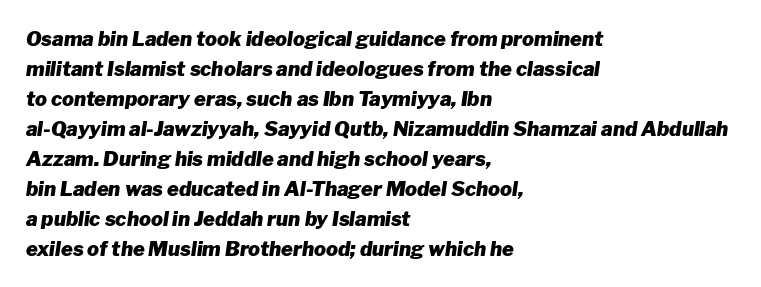
Does the lettering tilt? It does — this is italic. Visually the block forms a straight wall on the left and a jagged coastline on the right. Quick note: underline off. Compared with an ordinary text face, these strokes are far heavier — a full bold. Students, observe: this is what conventionally led text looks like.
